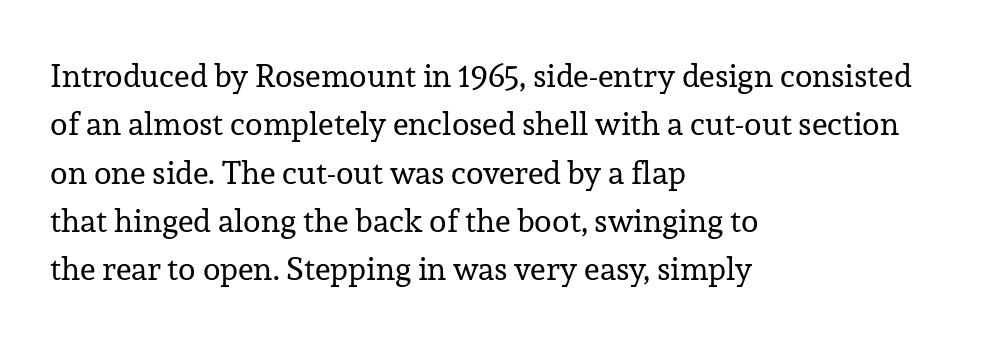
{"serif": "yes", "italic": "no", "bold": "no", "weight": "regular", "width": "normal", "stroke_contrast": "low", "x_height": "medium", "monospaced": "no", "underline": "no", "align": "left", "line_spacing": "normal", "line_spacing_ratio": 1.51, "letter_spacing": "normal", "letter_spacing_em": 0.0, "glyph_px": 32}
